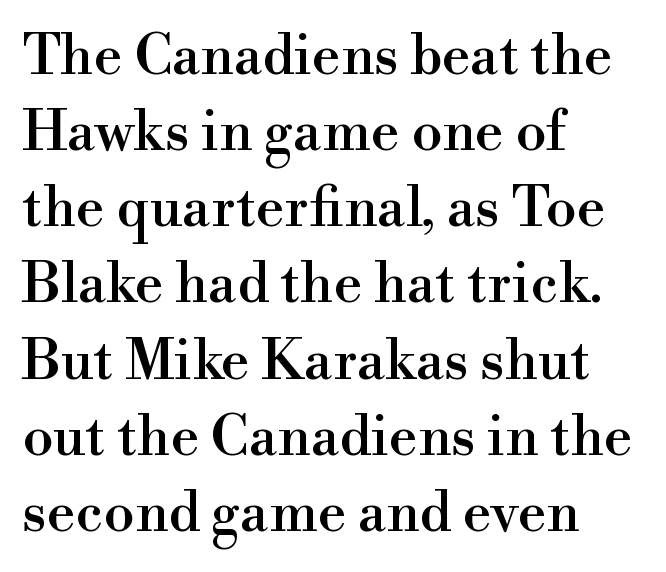
The typography opts for an upright posture over an oblique one. If you drew a ruler down the left edge, every line would touch it. Character widths vary here, with narrow letters taking less room than wide ones. The type family on display is of the serif kind.
